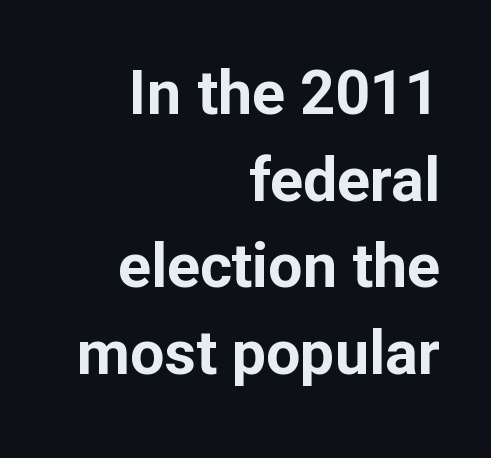
The lettering holds an erect, upright posture throughout. Unlike a traditional serif, this face leaves its strokes unadorned. Quick note: interline space is typical. Tracking value appears to be zero — textbook default spacing. Each letter keeps its own natural width here, so spacing adapts to shape.
